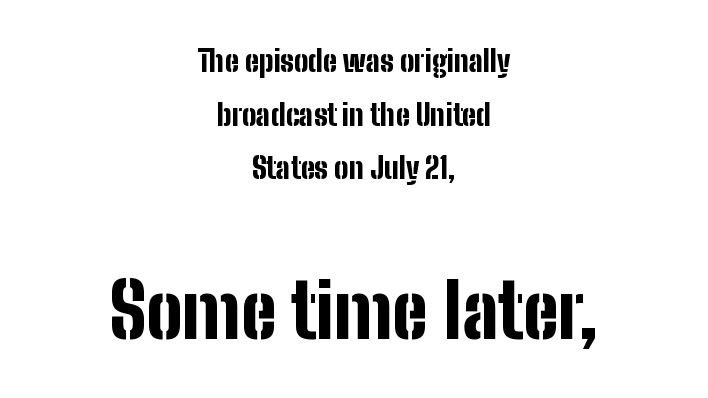
Q: Is the text bold? A: Yes.
Q: Is the text italic (slanted)? A: No, it is upright.
Q: Is the typeface a serif or a sans-serif typeface? A: Sans-serif.
Q: Is the text underlined? A: No.
Q: How is the paragraph aligned? A: Centered.
Q: Is the spacing between letters normal or unusually wide? A: Normal.
Q: Which block of text is set in a larger size, the first (top) or the second (bottom)? A: The second (bottom) one.
Q: Width (condensed, normal, or wide)? A: Condensed.
Q: Stroke contrast? A: Low.
Q: x-height? A: Medium.
Q: Monospaced? A: No.
